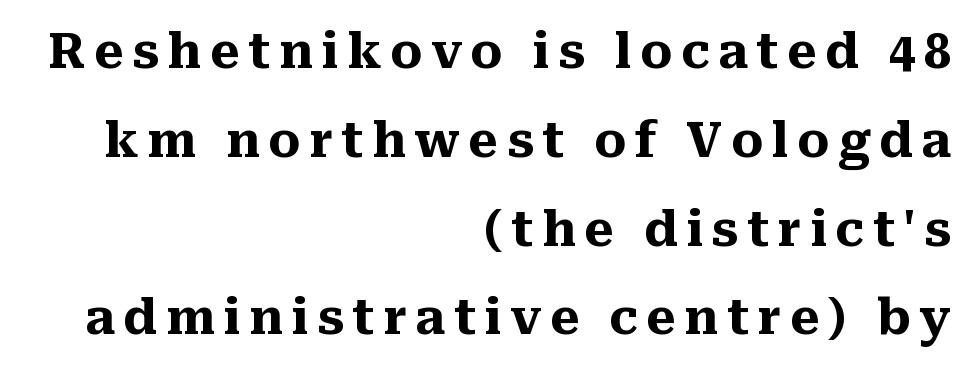
{"serif": "yes", "italic": "no", "bold": "yes", "weight": "heavy", "width": "normal", "stroke_contrast": "medium", "x_height": "medium", "monospaced": "no", "underline": "no", "align": "right", "line_spacing_ratio": 1.85, "glyph_px": 48}
